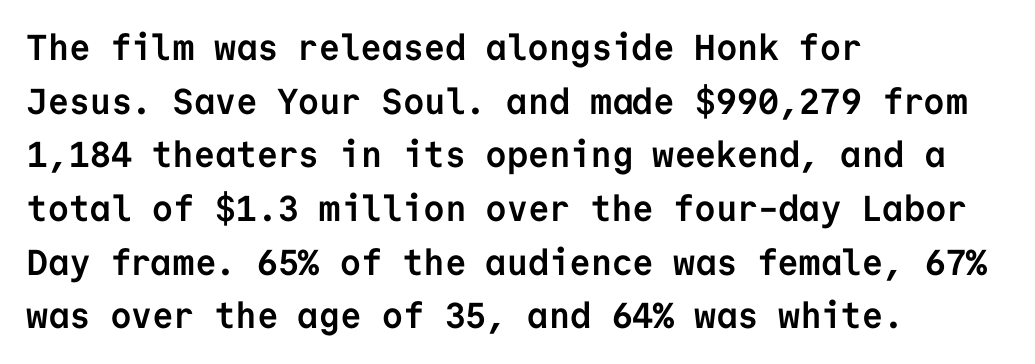
Q: Is the text bold? A: Yes.
Q: Is the text italic (slanted)? A: No, it is upright.
Q: Is the typeface a serif or a sans-serif typeface? A: Sans-serif.
Q: Is the text underlined? A: No.
Q: How is the paragraph aligned? A: Left-aligned.
Q: Is the spacing between letters normal or unusually wide? A: Normal.
Q: Is the spacing between lines tight, normal or loose? A: Normal.
Q: Width (condensed, normal, or wide)? A: Normal.
Q: Stroke contrast? A: Low.
Q: x-height? A: Medium.
Q: Monospaced? A: Yes.
